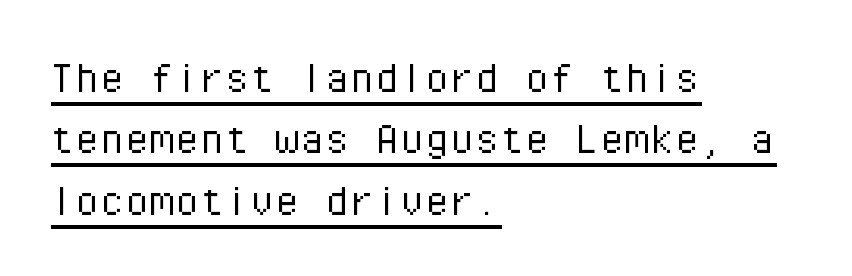
It's the straight-up-and-down kind of type. Visually the block forms a straight wall on the left and a jagged coastline on the right. A typesetter would label this face a sans. Is this a fixed-width face? Yes — each glyph sits in an identical cell. Does a line run under the words? Yes, clearly. Students, note that the glyphs here touch the page at normal intervals.
